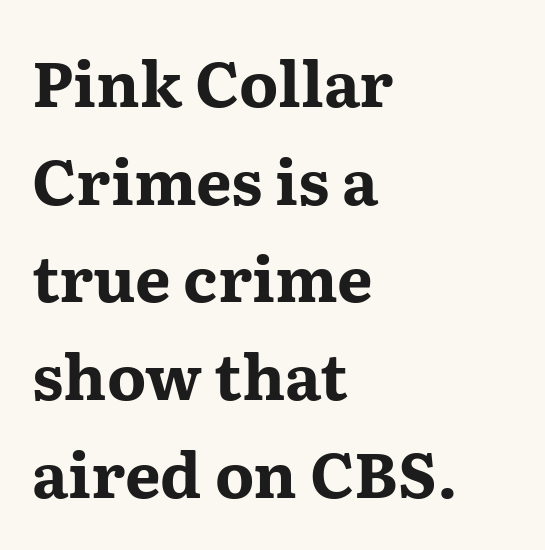
{"serif": "yes", "italic": "no", "bold": "yes", "weight": "bold", "width": "wide", "stroke_contrast": "medium", "x_height": "medium", "monospaced": "no", "underline": "no", "align": "left", "line_spacing": "normal", "line_spacing_ratio": 1.55, "letter_spacing": "normal", "letter_spacing_em": 0.0, "glyph_px": 63}
